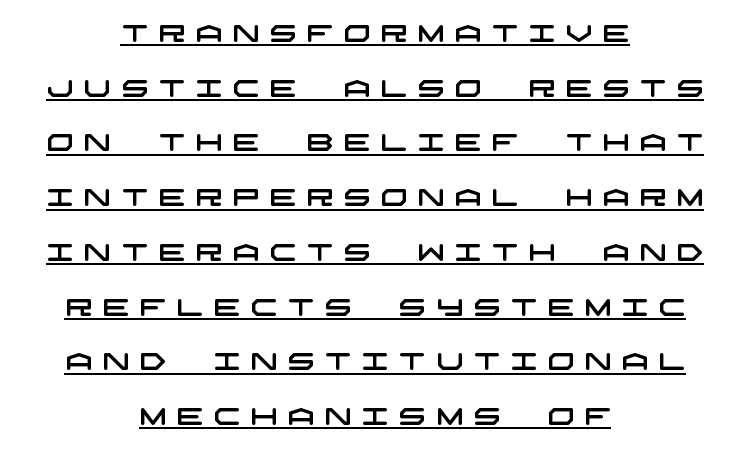
Q: Is the text underlined? A: Yes.
Q: How is the paragraph aligned? A: Centered.
Q: Is the spacing between letters normal or unusually wide? A: Unusually wide.
Q: Is the spacing between lines tight, normal or loose? A: Loose.
